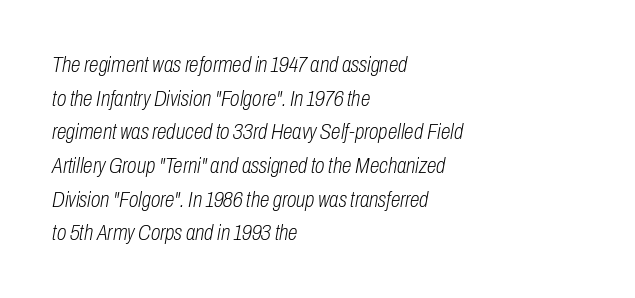
{"italic": "yes", "lean": "right", "slant_degrees": 10, "bold": "no", "underline": "no", "align": "left", "line_spacing": "normal", "line_spacing_ratio": 1.53, "letter_spacing": "normal", "letter_spacing_em": 0.0, "glyph_px": 22}
